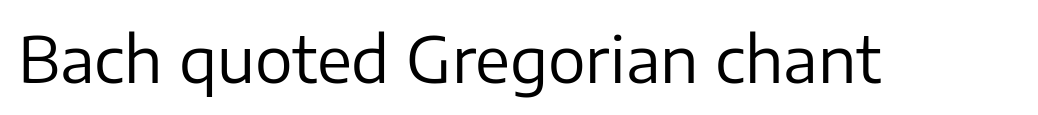
The passage shown is not bold in any degree. Honestly, the letter spacing is just normal — you wouldn't notice it. The characters display no serif detailing; their extremities are plain. Note the varied advance widths — an 'i' is clearly narrower than an 'm'. Letters rest on an invisible, unmarked baseline.
